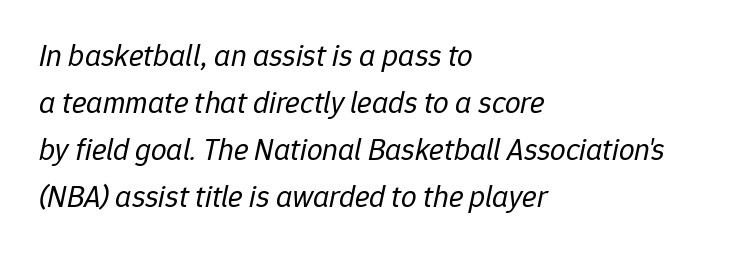
Q: Is the text bold? A: No.
Q: Is the text italic (slanted)? A: Yes, it leans right by about 12 degrees.
Q: Is the text underlined? A: No.
Q: How is the paragraph aligned? A: Left-aligned.
Q: Is the spacing between letters normal or unusually wide? A: Normal.
Q: Is the spacing between lines tight, normal or loose? A: Normal.
Q: Width (condensed, normal, or wide)? A: Normal.
Q: Stroke contrast? A: Low.
Q: x-height? A: Medium.
Q: Monospaced? A: No.
